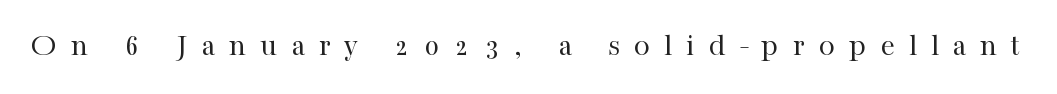
The letters advance in unequal steps, a hallmark of proportional type. Posture: straight, roman, zero tilt. Look at the bottom of the vertical strokes: they flare into serifs here. Unbolded letterforms with no extra heft. You could only call the tracking loose — the letters float apart. The passage shown is not underscored anywhere.
